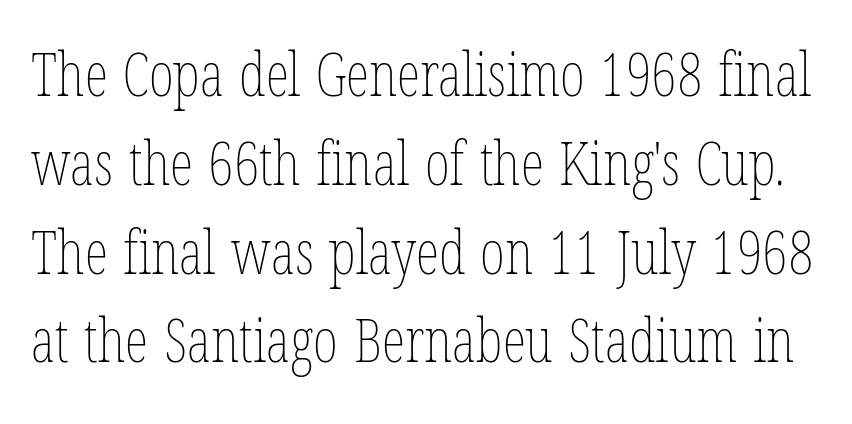
The image shows 60 px thin, condensed type, upright; set normal line spacing (1.48x), normal letter spacing, not underlined; low stroke contrast and a medium x-height.
